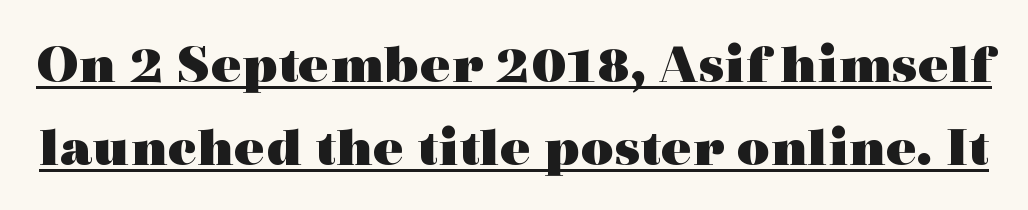
Q: Is the text bold? A: Yes.
Q: Is the text italic (slanted)? A: No, it is upright.
Q: Is the typeface a serif or a sans-serif typeface? A: Serif.
Q: Is the text underlined? A: Yes.
Q: Is the spacing between letters normal or unusually wide? A: Normal.
Q: Is the spacing between lines tight, normal or loose? A: Normal.
Q: Width (condensed, normal, or wide)? A: Wide.
Q: x-height? A: Medium.
Q: Monospaced? A: No.
